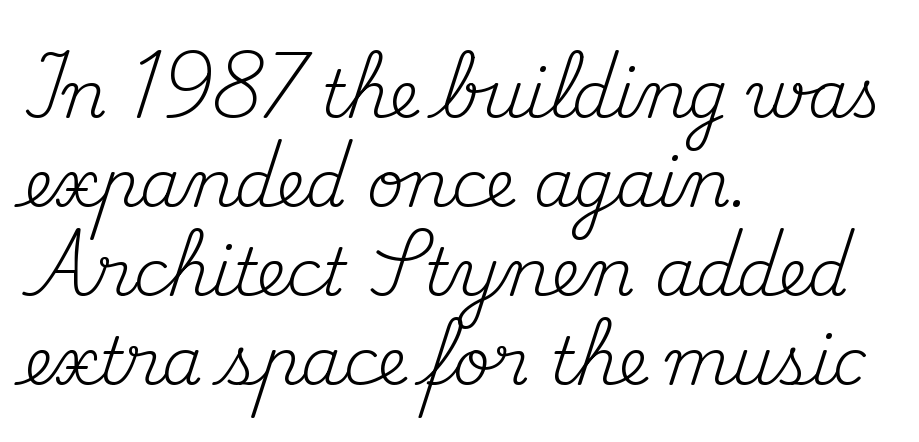
Q: Is the text bold? A: No.
Q: Is the text italic (slanted)? A: Yes.
Q: Is the typeface a serif or a sans-serif typeface? A: Serif.
Q: Is the text underlined? A: No.
Q: How is the paragraph aligned? A: Left-aligned.
Q: Is the spacing between letters normal or unusually wide? A: Normal.
Q: Is the spacing between lines tight, normal or loose? A: Normal.
Q: Width (condensed, normal, or wide)? A: Normal.
Q: Stroke contrast? A: Medium.
Q: x-height? A: Small.
Q: Monospaced? A: No.
